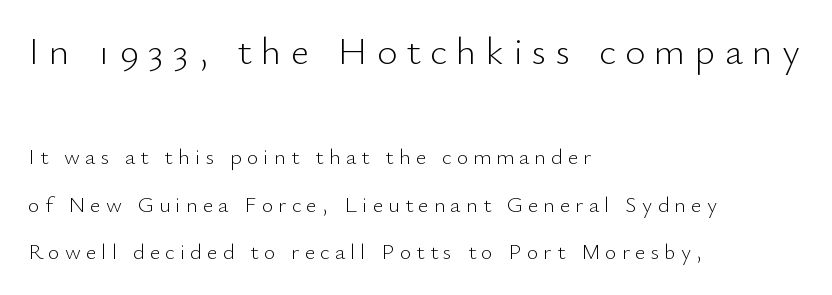
{"serif": "no", "italic": "no", "bold": "no", "weight": "light", "width": "normal", "stroke_contrast": "low", "x_height": "small", "monospaced": "no", "underline": "no", "align": "left", "line_spacing": "loose", "line_spacing_ratio": 2.16, "letter_spacing": "wide", "letter_spacing_em": 0.24, "larger_block": "first", "size_ratio": 1.77, "glyph_px": 39}
